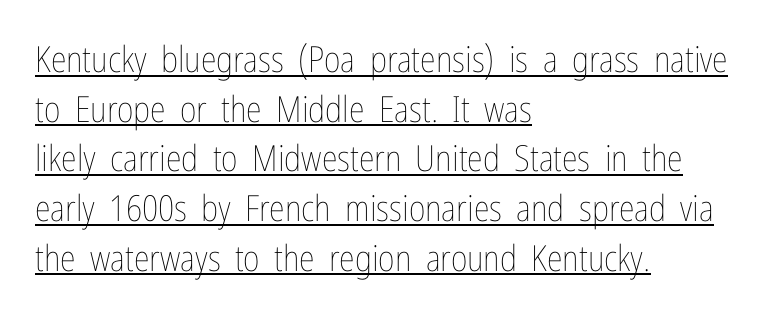
{"italic": "no", "bold": "no", "weight": "thin", "width": "condensed", "stroke_contrast": "low", "x_height": "medium", "monospaced": "no", "underline": "yes", "align": "left", "line_spacing": "normal", "line_spacing_ratio": 1.38, "letter_spacing": "normal", "letter_spacing_em": 0.0, "glyph_px": 36}
